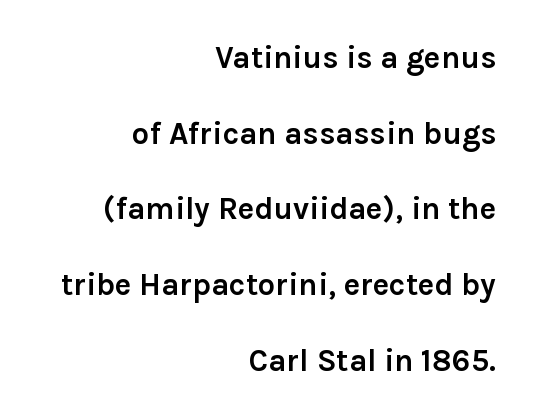
Q: Is the text bold? A: Yes.
Q: Is the text italic (slanted)? A: No, it is upright.
Q: Is the typeface a serif or a sans-serif typeface? A: Sans-serif.
Q: Is the text underlined? A: No.
Q: How is the paragraph aligned? A: Right-aligned.
Q: Is the spacing between letters normal or unusually wide? A: Normal.
Q: Is the spacing between lines tight, normal or loose? A: Loose.
Q: Width (condensed, normal, or wide)? A: Normal.
Q: Stroke contrast? A: Low.
Q: x-height? A: Medium.
Q: Monospaced? A: No.
